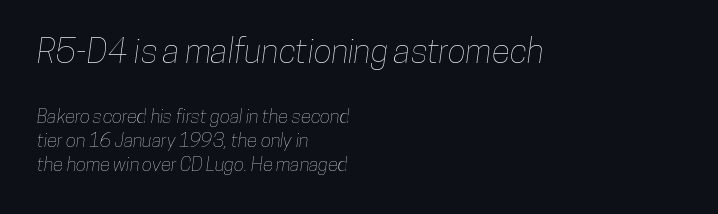
The image shows 34 px condensed type; set left-aligned, normal line spacing (1.28x), normal letter spacing, not underlined; the first (top) block is 1.79x larger; low stroke contrast and a medium x-height.
